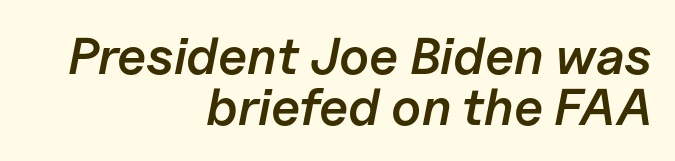
Regarding leading, the lines here are crowded together. Nothing unusual about the tracking: characters are spaced as the font intends. The specimen reads as italic at a glance. Right-aligned paragraph, ragged on the left. Weight: semibold (demi).
